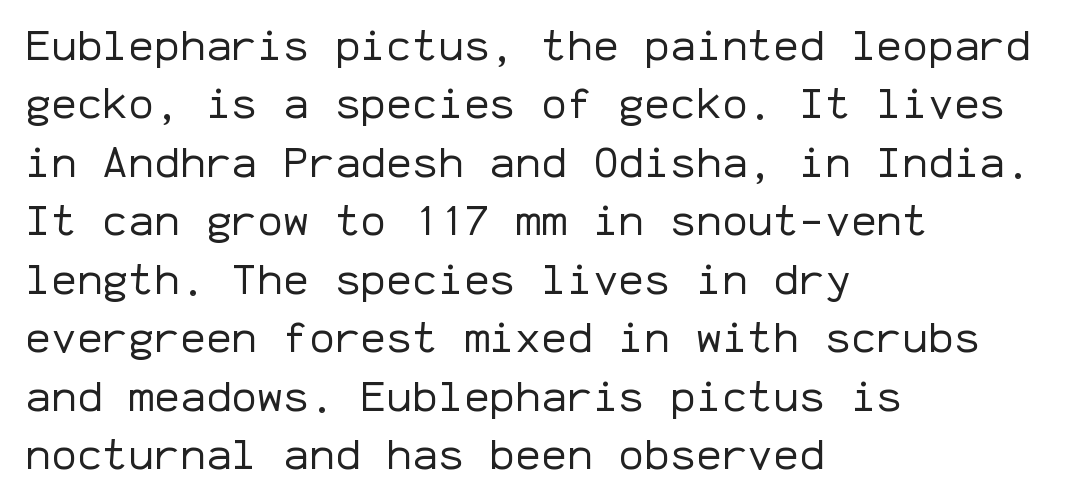
The image shows 43 px regular-weight sans-serif type, upright, monospaced; set left-aligned, normal line spacing (1.36x), normal letter spacing, not underlined; low stroke contrast and a medium x-height.
